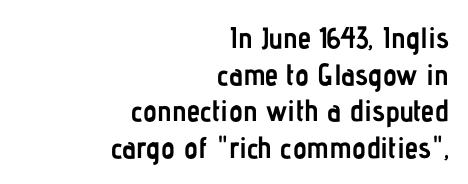
Q: Is the text bold? A: Yes.
Q: Is the text italic (slanted)? A: No, it is upright.
Q: Is the typeface a serif or a sans-serif typeface? A: Sans-serif.
Q: Is the text underlined? A: No.
Q: How is the paragraph aligned? A: Right-aligned.
Q: Is the spacing between letters normal or unusually wide? A: Normal.
Q: Width (condensed, normal, or wide)? A: Condensed.
Q: Stroke contrast? A: Low.
Q: x-height? A: Medium.
Q: Monospaced? A: No.
